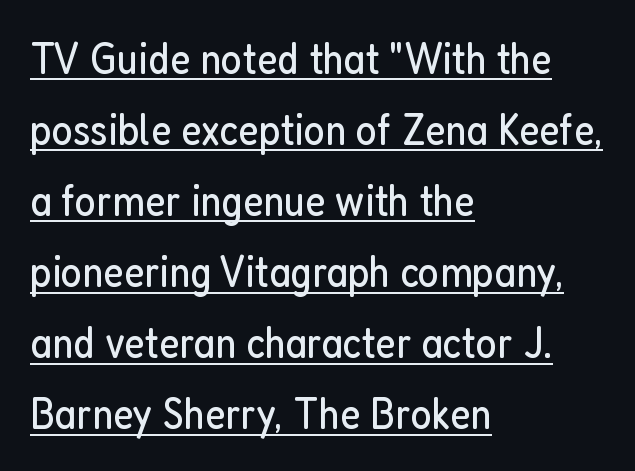
{"serif": "no", "italic": "no", "bold": "no", "weight": "regular", "width": "condensed", "stroke_contrast": "low", "x_height": "medium", "monospaced": "no", "underline": "yes", "align": "left", "line_spacing": "normal", "line_spacing_ratio": 1.58, "letter_spacing": "normal", "letter_spacing_em": 0.0, "glyph_px": 45}
